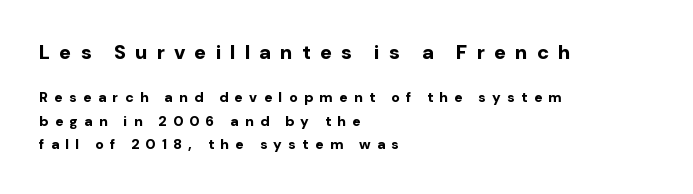
Q: Is the text bold? A: Yes.
Q: Is the text italic (slanted)? A: No, it is upright.
Q: Is the text underlined? A: No.
Q: How is the paragraph aligned? A: Left-aligned.
Q: Is the spacing between letters normal or unusually wide? A: Unusually wide.
Q: Is the spacing between lines tight, normal or loose? A: Normal.
Q: Which block of text is set in a larger size, the first (top) or the second (bottom)? A: The first (top) one.
